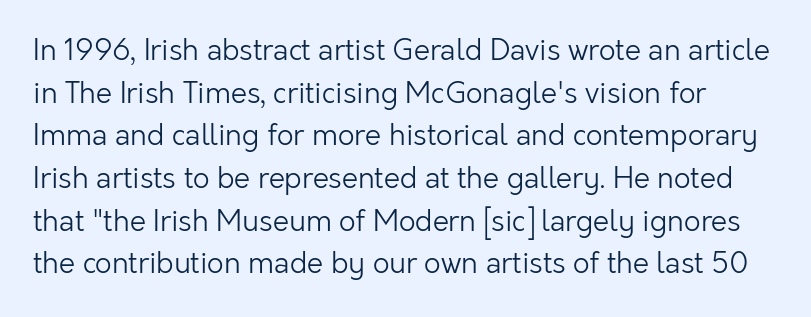
{"serif": "no", "italic": "no", "bold": "no", "weight": "light", "width": "normal", "stroke_contrast": "low", "x_height": "medium", "monospaced": "no", "underline": "no", "line_spacing": "normal", "line_spacing_ratio": 1.47, "letter_spacing": "normal", "letter_spacing_em": 0.0, "glyph_px": 29}
